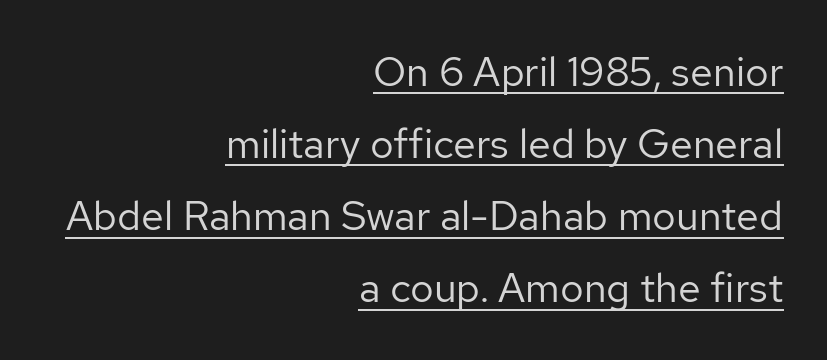
{"serif": "no", "italic": "no", "bold": "no", "weight": "regular", "width": "normal", "stroke_contrast": "low", "x_height": "medium", "monospaced": "no", "underline": "yes", "align": "right", "line_spacing_ratio": 1.76, "letter_spacing": "normal", "letter_spacing_em": 0.0, "glyph_px": 41}
